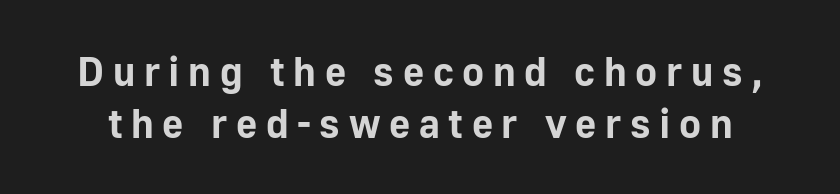
The image shows 41 px bold sans-serif type, upright; set normal line spacing (1.28x), unusually wide letter spacing (+0.21 em), not underlined; low stroke contrast and a medium x-height.
